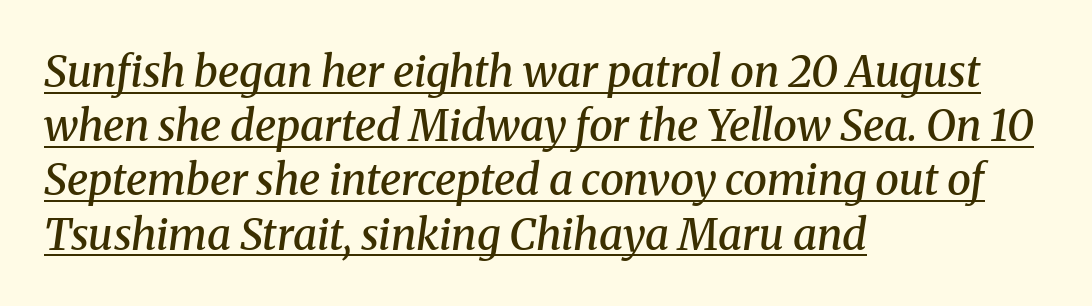
What's the leading like? Ordinary, nothing unusual. Each word holds together tightly as a unit, with standard inter-letter gaps. Is the type slanted? Yes — the strokes lean at a clear angle. The paragraph shown leans on its left margin. The rendering shows small feet on the letterforms — a serif design. Weight check: semibold — heavier than regular, not quite bold.
